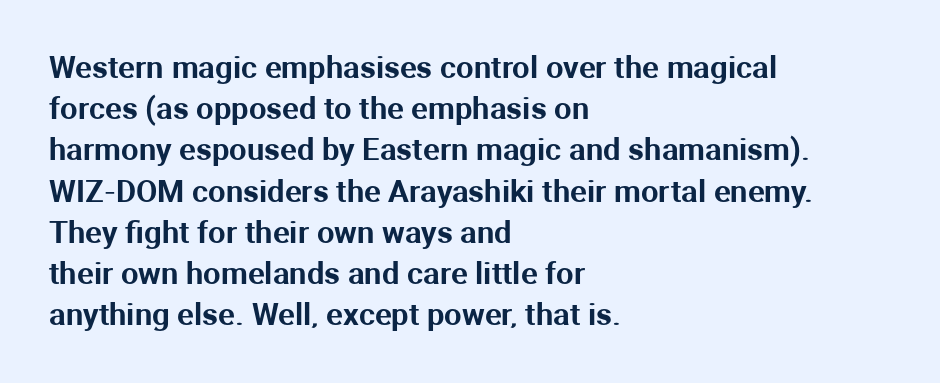
The leading is moderate, giving the passage an even texture. Do the characters align in a grid? No, the font is proportional. The letters carry no serifs — their stems end cleanly without finishing strokes. The lines in this sample share a left origin and differ only in where they stop.
